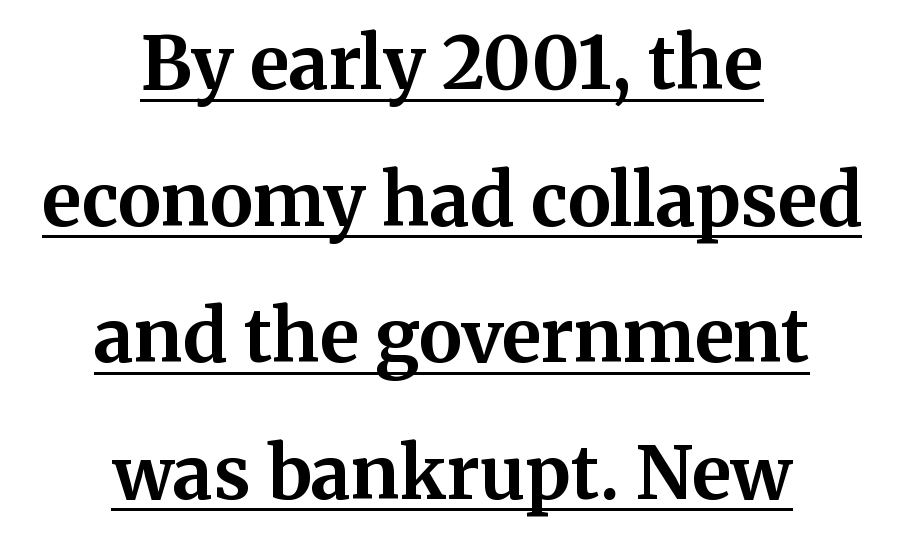
{"serif": "yes", "italic": "no", "bold": "yes", "weight": "bold", "width": "normal", "stroke_contrast": "medium", "x_height": "medium", "monospaced": "no", "underline": "yes", "align": "center", "line_spacing_ratio": 1.87, "letter_spacing": "normal", "letter_spacing_em": 0.0, "glyph_px": 73}
